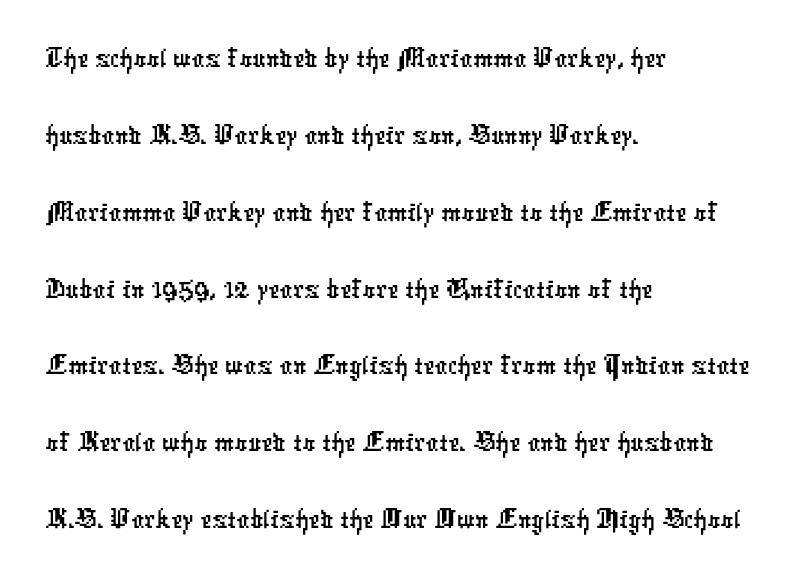
The image shows 63 px condensed sans-serif type; set left-aligned, line spacing 1.22x, normal letter spacing, not underlined; low stroke contrast and a medium x-height.
